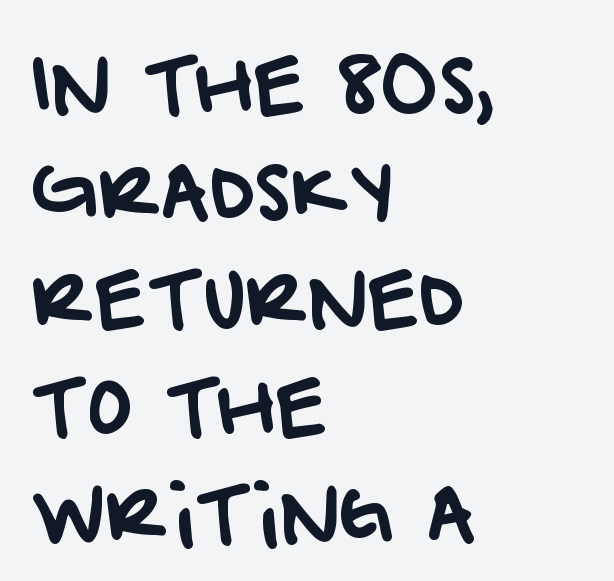
{"serif": "no", "width": "normal", "stroke_contrast": "low", "x_height": "large", "monospaced": "no", "underline": "no", "align": "left", "line_spacing": "normal", "line_spacing_ratio": 1.43, "letter_spacing": "normal", "letter_spacing_em": 0.0, "glyph_px": 75}
